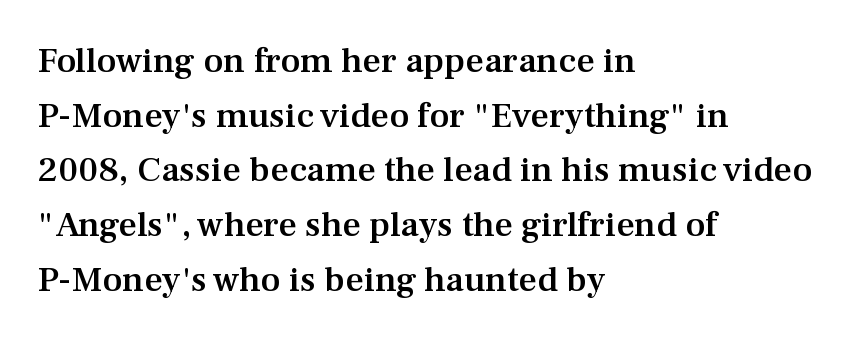
Q: Is the text bold? A: Semi-bold.
Q: Is the text italic (slanted)? A: No, it is upright.
Q: Is the typeface a serif or a sans-serif typeface? A: Serif.
Q: Is the text underlined? A: No.
Q: How is the paragraph aligned? A: Left-aligned.
Q: Is the spacing between letters normal or unusually wide? A: Normal.
Q: Is the spacing between lines tight, normal or loose? A: Normal.
Q: Width (condensed, normal, or wide)? A: Normal.
Q: Stroke contrast? A: Medium.
Q: x-height? A: Medium.
Q: Monospaced? A: No.
